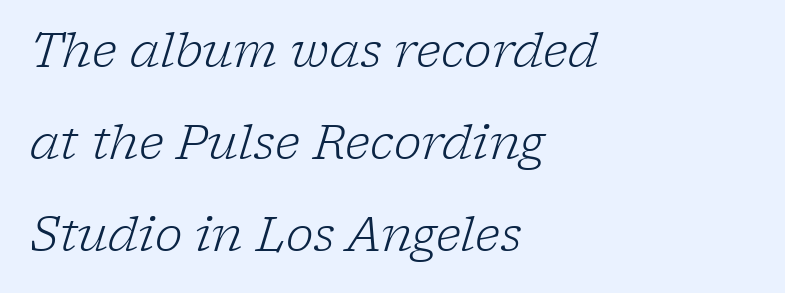
Is the type slanted? Yes — the strokes lean at a clear angle. Reading down the column, the eye jumps a long way to each next line. Typographically, this falls in the serif category. You could not count columns in this text — the font is proportionally spaced. One-word summary of the alignment: left. The words here are not underlined.
